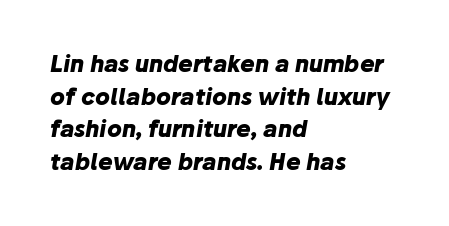
{"italic": "yes", "lean": "right", "slant_degrees": 10, "bold": "yes", "underline": "no", "align": "left", "line_spacing": "normal", "line_spacing_ratio": 1.48, "letter_spacing": "normal", "letter_spacing_em": 0.0, "glyph_px": 22}
